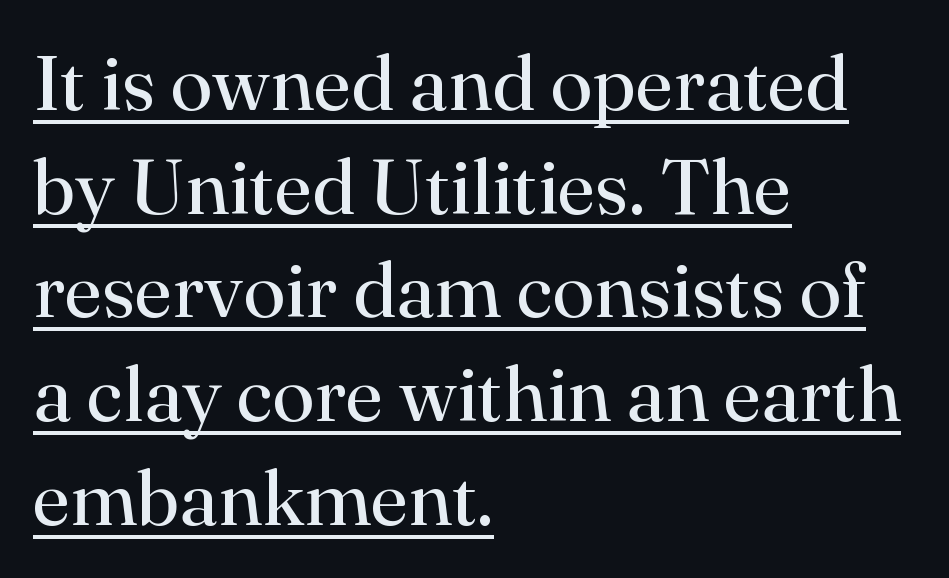
The image shows 78 px regular-weight serif type, upright; set left-aligned, normal line spacing (1.33x), normal letter spacing, underlined; high stroke contrast and a small x-height.
